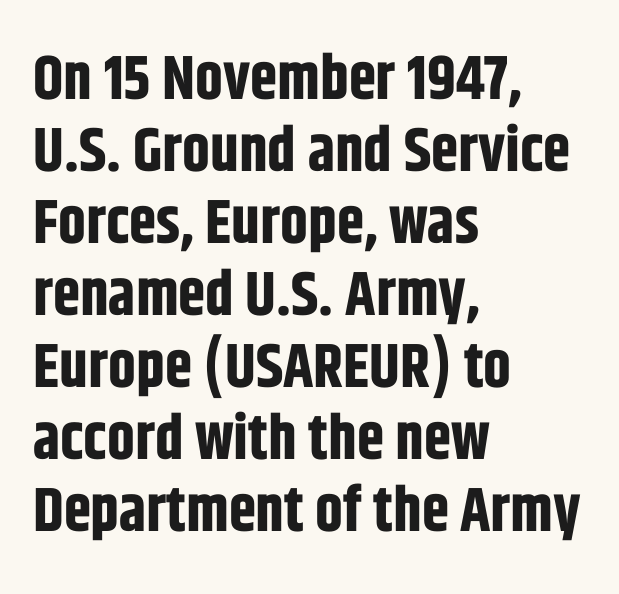
Posture: vertical. Observe the absence of serifs on each vertical stroke in this sample. Beneath every word, the page is bare. A student would call this left alignment; a typographer would say flush left, rag right. Its strokes are broad and dark, the hallmark of bold type.
